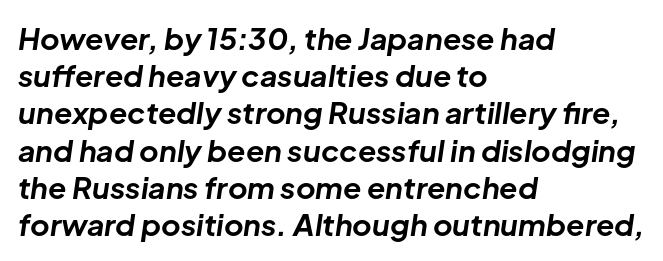
The image shows 30 px bold type, italic (leaning right); set left-aligned, line spacing 1.24x, normal letter spacing, not underlined; low stroke contrast and a medium x-height.
